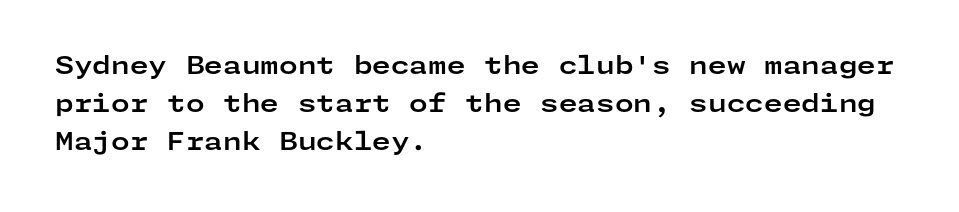
Any mark beneath the type? The region is blank. The letters stand upright; this is a roman face. The type is set solid horizontally, with unmodified tracking. Which margin do the lines hug? The left one — the right edge is uneven. The rendering uses a bold face; every stroke is thick and dark.
